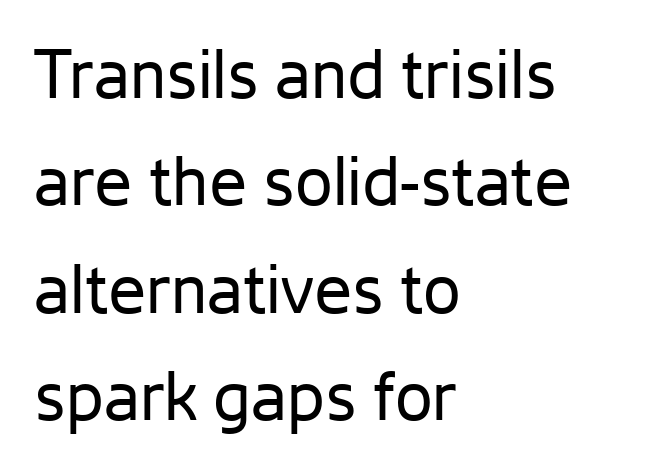
{"serif": "no", "italic": "no", "bold": "no", "weight": "regular", "width": "normal", "stroke_contrast": "low", "x_height": "medium", "monospaced": "no", "underline": "no", "align": "left", "line_spacing": "normal", "line_spacing_ratio": 1.58, "letter_spacing": "normal", "letter_spacing_em": 0.0, "glyph_px": 68}
